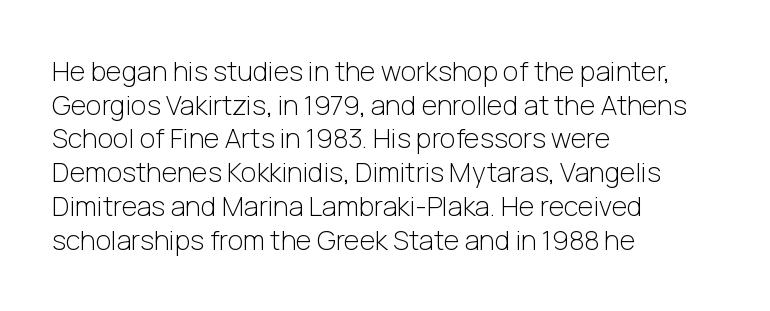
The image shows 27 px text type, upright; set left-aligned, normal line spacing (1.25x), normal letter spacing, not underlined.
